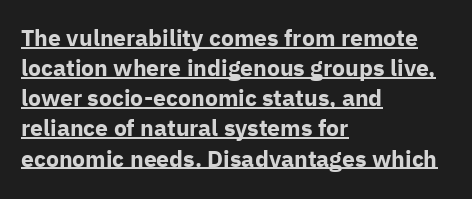
Q: Is the text bold? A: Yes.
Q: Is the text italic (slanted)? A: No, it is upright.
Q: Is the text underlined? A: Yes.
Q: How is the paragraph aligned? A: Left-aligned.
Q: Is the spacing between letters normal or unusually wide? A: Normal.
Q: Is the spacing between lines tight, normal or loose? A: Normal.
